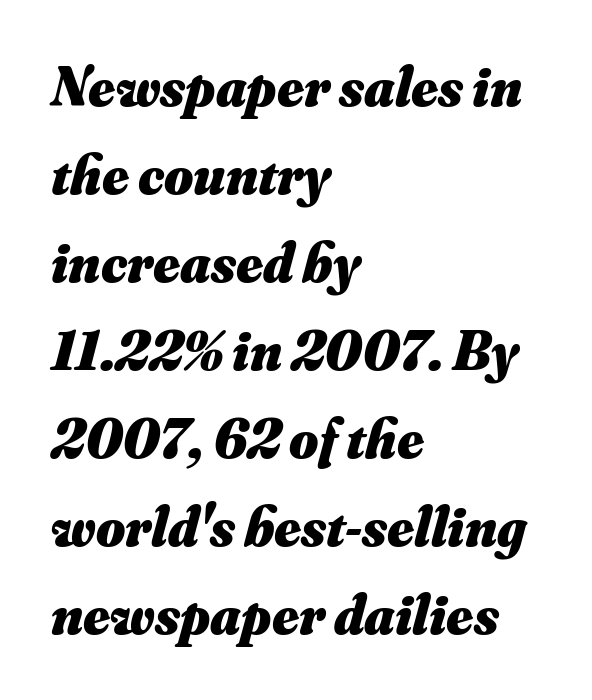
{"italic": "yes", "lean": "right", "slant_degrees": 16, "bold": "yes", "weight": "heavy", "width": "normal", "stroke_contrast": "medium", "x_height": "small", "monospaced": "no", "underline": "no", "align": "left", "line_spacing": "normal", "line_spacing_ratio": 1.57, "letter_spacing": "normal", "letter_spacing_em": 0.0, "glyph_px": 56}
